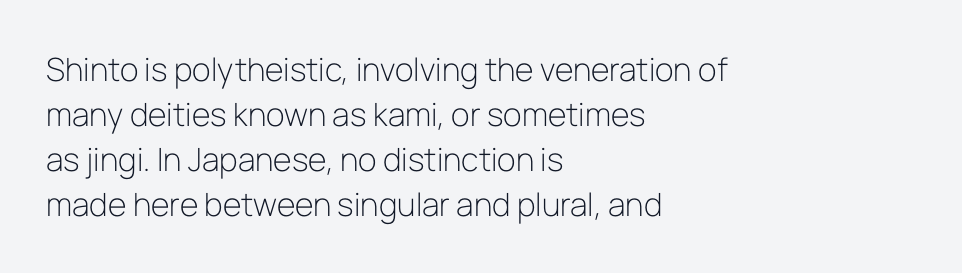
The image shows 32 px light sans-serif type, upright; set left-aligned, normal line spacing (1.41x), normal letter spacing, not underlined; low stroke contrast and a medium x-height.
